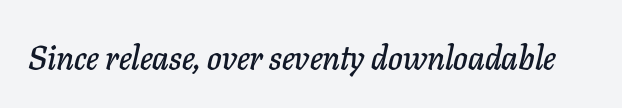
{"italic": "yes", "lean": "right", "slant_degrees": 11, "width": "normal", "stroke_contrast": "low", "x_height": "medium", "monospaced": "no", "underline": "no", "letter_spacing": "normal", "letter_spacing_em": 0.0, "glyph_px": 33}
